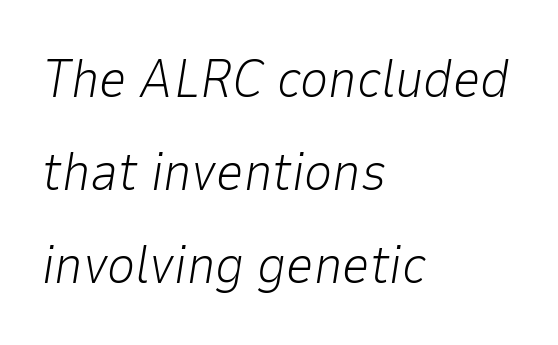
{"italic": "yes", "lean": "right", "slant_degrees": 9, "bold": "no", "weight": "light", "width": "normal", "stroke_contrast": "low", "x_height": "medium", "monospaced": "no", "underline": "no", "align": "left", "line_spacing_ratio": 1.72, "letter_spacing": "normal", "letter_spacing_em": 0.0, "glyph_px": 54}
